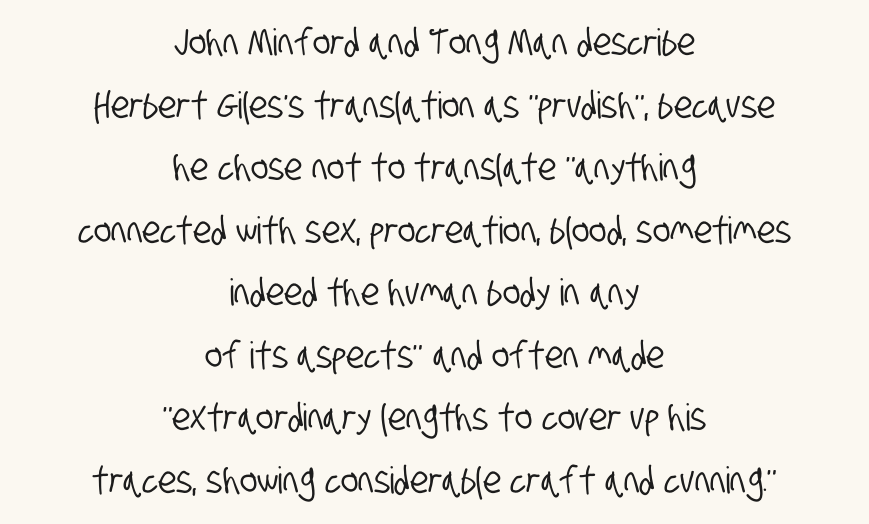
{"serif": "no", "width": "condensed", "stroke_contrast": "low", "x_height": "large", "monospaced": "no", "underline": "no", "align": "center", "line_spacing": "normal", "line_spacing_ratio": 1.69, "letter_spacing": "normal", "letter_spacing_em": 0.0, "glyph_px": 37}
